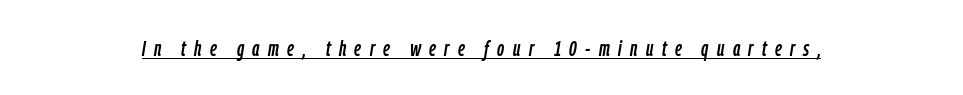
Q: Is the text italic (slanted)? A: Yes, it leans right by about 9 degrees.
Q: Is the text underlined? A: Yes.
Q: Is the spacing between letters normal or unusually wide? A: Unusually wide.
